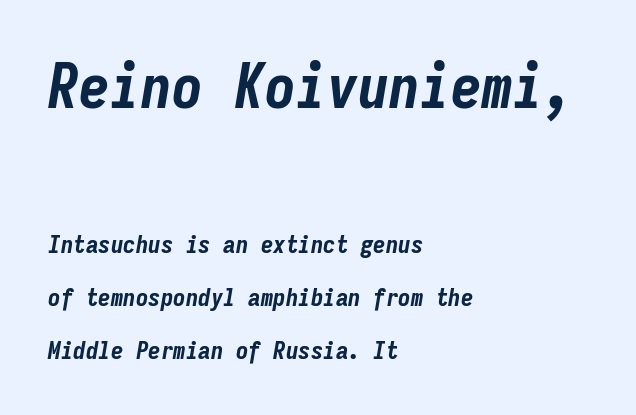
Widely set lines give the paragraph a tall, airy silhouette. No word sits above an underline. Notice how the stems are inclined rather than vertical — that's the hallmark of italics. The lines in this sample share a left origin and differ only in where they stop. Bigger letters appear in the top chunk; the bottom chunk is reduced. What stands out about the letter spacing? Nothing — it is the standard amount.
